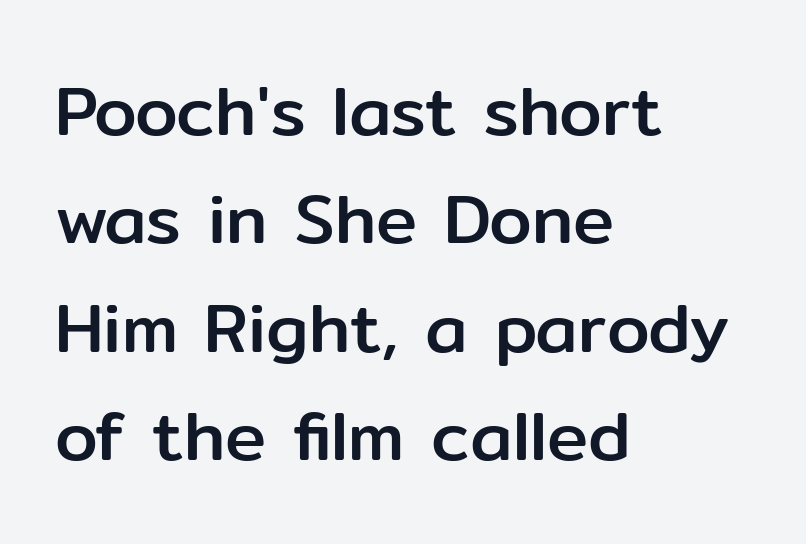
Q: Is the text italic (slanted)? A: No, it is upright.
Q: Is the typeface a serif or a sans-serif typeface? A: Sans-serif.
Q: Is the text underlined? A: No.
Q: How is the paragraph aligned? A: Left-aligned.
Q: Is the spacing between letters normal or unusually wide? A: Normal.
Q: Is the spacing between lines tight, normal or loose? A: Normal.
Q: Width (condensed, normal, or wide)? A: Normal.
Q: Stroke contrast? A: Low.
Q: x-height? A: Medium.
Q: Monospaced? A: No.
